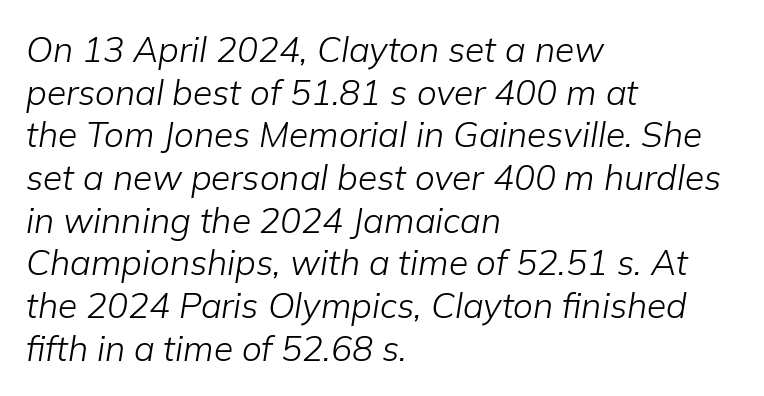
Q: Is the text bold? A: No.
Q: Is the text italic (slanted)? A: Yes, it leans right by about 9 degrees.
Q: Is the text underlined? A: No.
Q: How is the paragraph aligned? A: Left-aligned.
Q: Is the spacing between letters normal or unusually wide? A: Normal.
Q: Width (condensed, normal, or wide)? A: Normal.
Q: Stroke contrast? A: Low.
Q: x-height? A: Medium.
Q: Monospaced? A: No.
